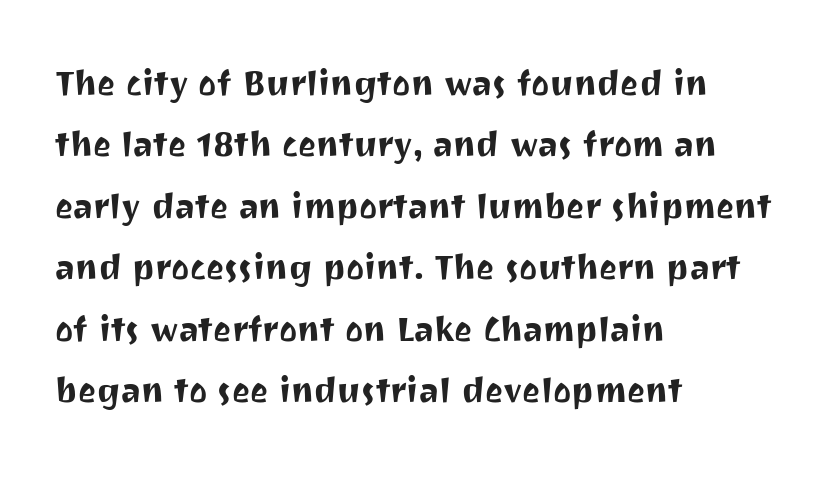
Q: Is the text italic (slanted)? A: No, it is upright.
Q: Is the typeface a serif or a sans-serif typeface? A: Sans-serif.
Q: Is the text underlined? A: No.
Q: How is the paragraph aligned? A: Left-aligned.
Q: Is the spacing between letters normal or unusually wide? A: Normal.
Q: Is the spacing between lines tight, normal or loose? A: Normal.
Q: Width (condensed, normal, or wide)? A: Normal.
Q: Stroke contrast? A: Medium.
Q: x-height? A: Medium.
Q: Monospaced? A: No.
